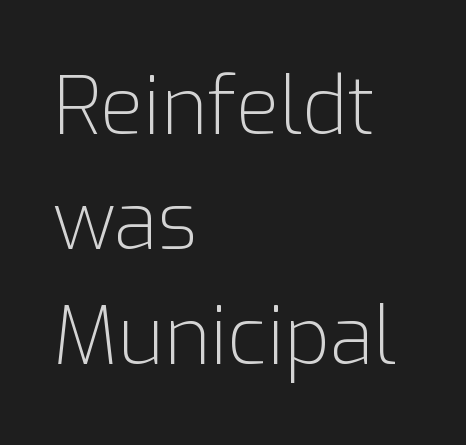
{"serif": "no", "italic": "no", "bold": "no", "weight": "light", "width": "normal", "stroke_contrast": "low", "x_height": "medium", "monospaced": "no", "underline": "no", "align": "left", "line_spacing": "normal", "line_spacing_ratio": 1.44, "letter_spacing": "normal", "letter_spacing_em": 0.0, "glyph_px": 80}
